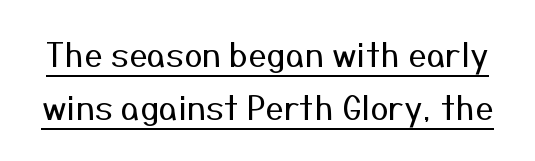
The lettering stays uniformly vertical, giving the passage a roman look. A baseline rule has been typeset under these characters. Whoever set this chose a conventional vertical rhythm. Think of a printed novel: that variable character pitch is what you see here.
